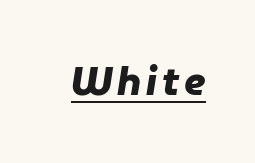
The image shows 39 px heavy sans-serif type; set underlined; low stroke contrast and a medium x-height.
